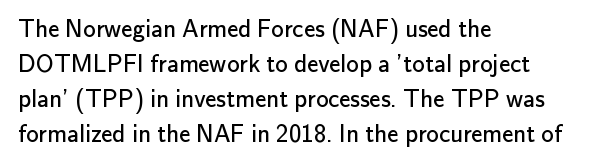
{"italic": "no", "bold": "no", "underline": "no", "align": "left", "line_spacing": "normal", "line_spacing_ratio": 1.4, "letter_spacing": "normal", "letter_spacing_em": 0.0, "glyph_px": 25}
